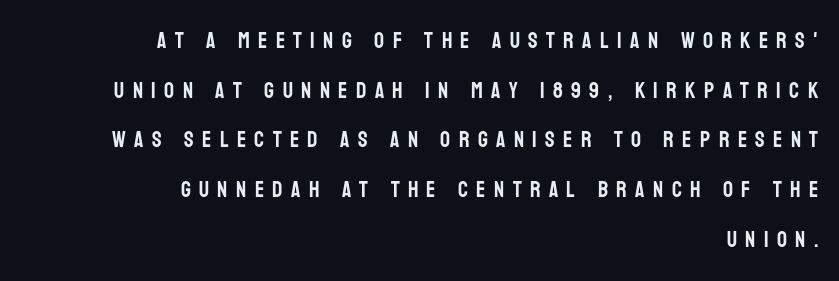
{"italic": "no", "underline": "no", "align": "right", "line_spacing": "loose", "line_spacing_ratio": 2.26, "letter_spacing": "wide", "letter_spacing_em": 0.38, "glyph_px": 22}
